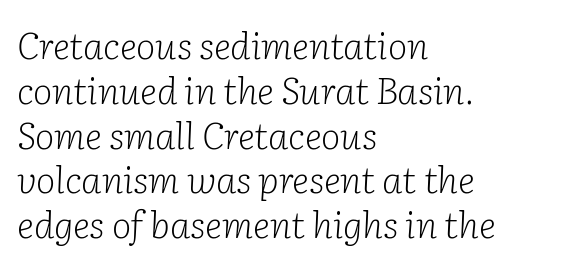
Weight: regular or lighter. Unlike a clean sans, this face finishes its strokes with serifs. Rule under the text: the space is simply empty. Line starts are locked; line ends wander.
